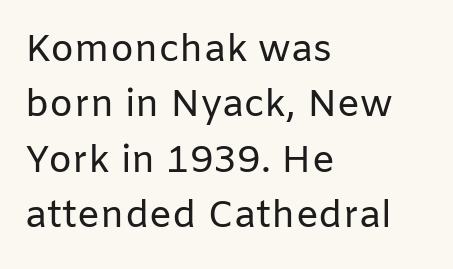
Q: Is the text bold? A: No.
Q: Is the text italic (slanted)? A: No, it is upright.
Q: Is the typeface a serif or a sans-serif typeface? A: Sans-serif.
Q: Is the text underlined? A: No.
Q: How is the paragraph aligned? A: Left-aligned.
Q: Is the spacing between letters normal or unusually wide? A: Normal.
Q: Is the spacing between lines tight, normal or loose? A: Normal.
Q: Width (condensed, normal, or wide)? A: Normal.
Q: Stroke contrast? A: Low.
Q: x-height? A: Medium.
Q: Monospaced? A: No.
